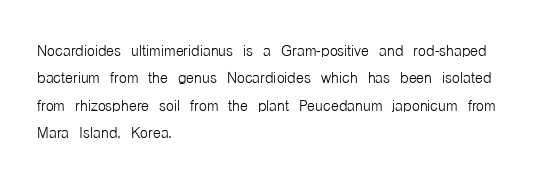
Caption: standard tracking, unaltered. Alignment: flush left. Line spacing here is normal. Weight: not bold — regular or lighter.
